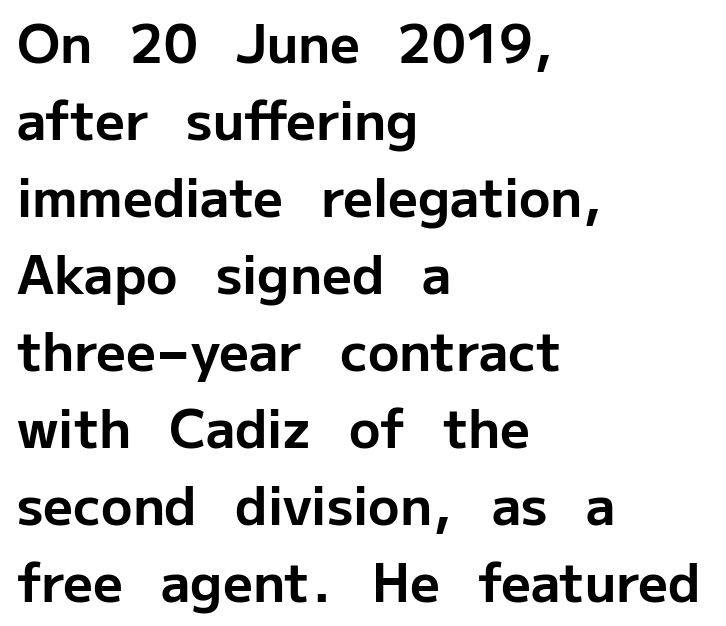
Q: Is the text bold? A: Yes.
Q: Is the text italic (slanted)? A: No, it is upright.
Q: Is the typeface a serif or a sans-serif typeface? A: Sans-serif.
Q: Is the text underlined? A: No.
Q: How is the paragraph aligned? A: Left-aligned.
Q: Is the spacing between letters normal or unusually wide? A: Normal.
Q: Is the spacing between lines tight, normal or loose? A: Normal.
Q: Width (condensed, normal, or wide)? A: Normal.
Q: Stroke contrast? A: Low.
Q: x-height? A: Medium.
Q: Monospaced? A: No.
